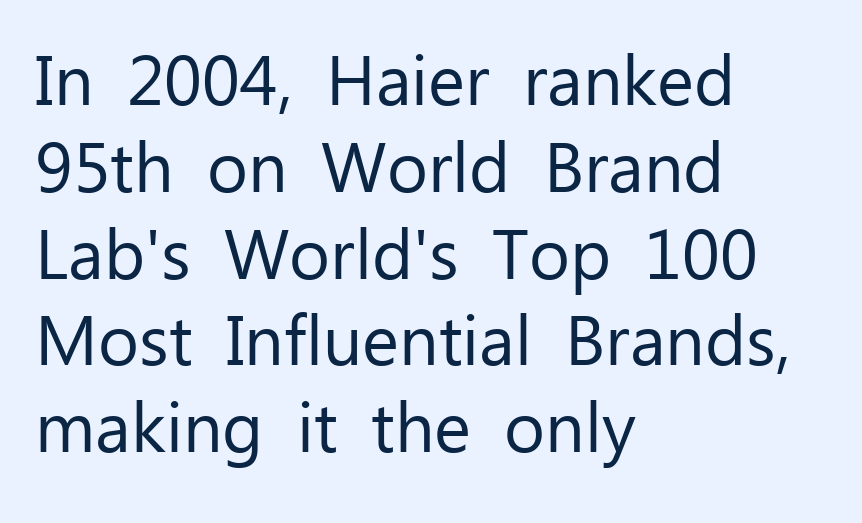
{"serif": "no", "italic": "no", "bold": "no", "weight": "regular", "width": "normal", "stroke_contrast": "low", "x_height": "medium", "monospaced": "no", "underline": "no", "align": "left", "line_spacing_ratio": 1.24, "letter_spacing": "normal", "letter_spacing_em": 0.0, "glyph_px": 70}
